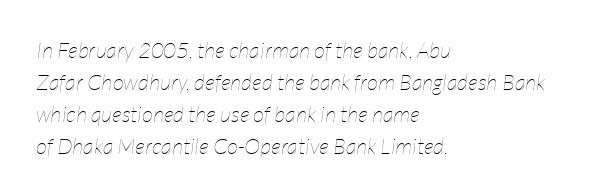
The image shows 22 px text type, italic (leaning right); set left-aligned, normal line spacing (1.45x), normal letter spacing, not underlined.
